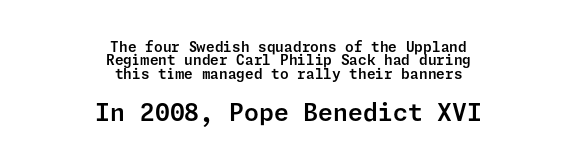
The passage shown stacks its lines with hardly any gap. Alignment: centered. Top chunk: small. Bottom chunk: large. A typesetter would call this zero additional tracking.
